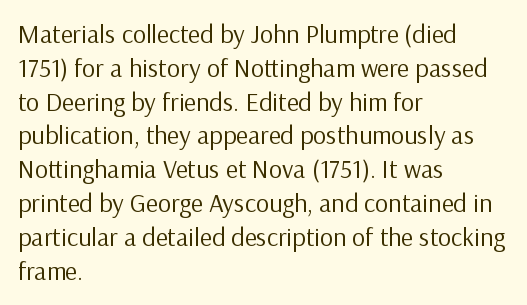
{"italic": "no", "bold": "no", "underline": "no", "align": "left", "line_spacing": "normal", "line_spacing_ratio": 1.3, "letter_spacing": "normal", "letter_spacing_em": 0.0, "glyph_px": 26}
